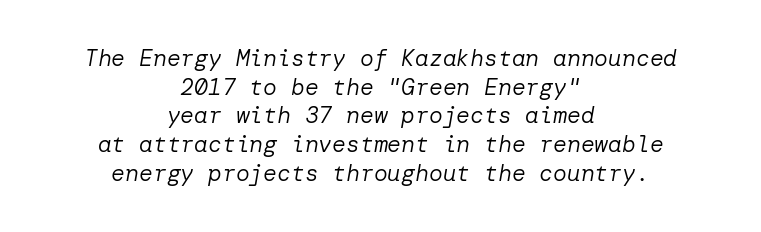
Q: Is the text bold? A: No.
Q: Is the text italic (slanted)? A: Yes, it leans right by about 10 degrees.
Q: Is the text underlined? A: No.
Q: How is the paragraph aligned? A: Centered.
Q: Is the spacing between letters normal or unusually wide? A: Normal.
Q: Is the spacing between lines tight, normal or loose? A: Normal.
